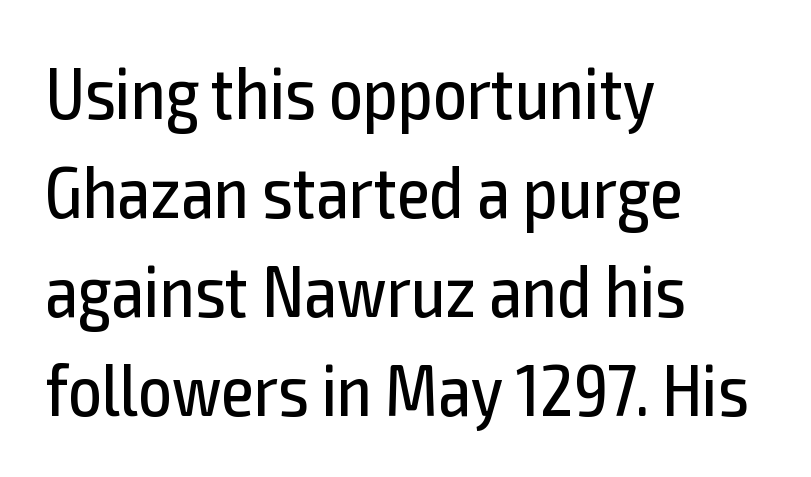
The weight tops out at a normal text grade. You could call the tracking neutral — neither tight nor loose. Descender tails drop into unmarked territory. Every row of glyphs begins at an identical x-position on the left. The rendering uses natural spacing where letterforms have individual widths. Horizontal bands of white between lines are of average thickness.
